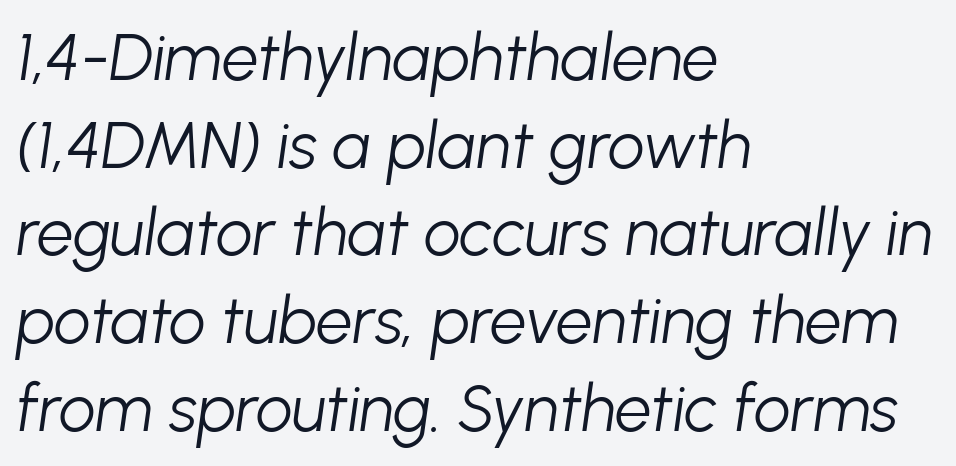
Compared with typical paragraphs, the rows here are spaced about the same. The ragged edge is on the right, which tells us the setting is flush left. The lettering tilts uniformly, giving the passage an italic look. Characters follow at the spacing the type designer built in. These lines are rendered in a variable-pitch font.
